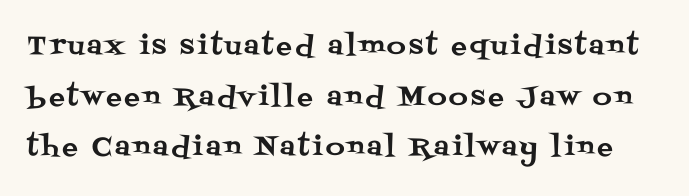
The zone under the glyphs is completely vacant. Does the leading feel generous? Absolutely, it's lavish. The font's upright variant was chosen for this text.
